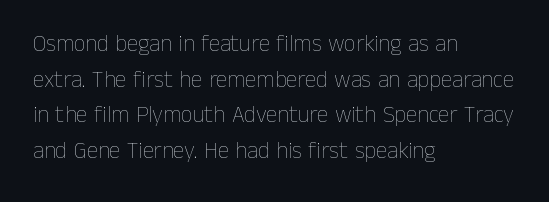
Baseline-to-baseline distance is the conventional proportion of letter height. The passage is arranged the way most books set body copy — flush left. The glyphs are unaccompanied by any horizontal stroke below them. The gaps between neighbouring characters are ordinary and unremarkable.
